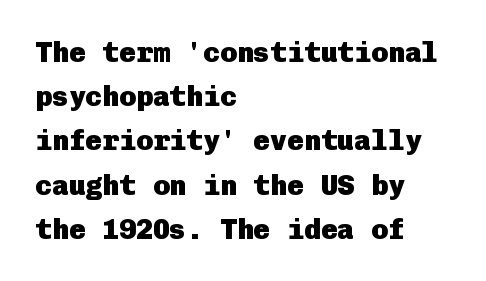
Q: Is the text bold? A: Yes.
Q: Is the text italic (slanted)? A: No, it is upright.
Q: Is the typeface a serif or a sans-serif typeface? A: Sans-serif.
Q: Is the text underlined? A: No.
Q: How is the paragraph aligned? A: Left-aligned.
Q: Is the spacing between letters normal or unusually wide? A: Normal.
Q: Is the spacing between lines tight, normal or loose? A: Normal.
Q: Width (condensed, normal, or wide)? A: Normal.
Q: Stroke contrast? A: Low.
Q: x-height? A: Medium.
